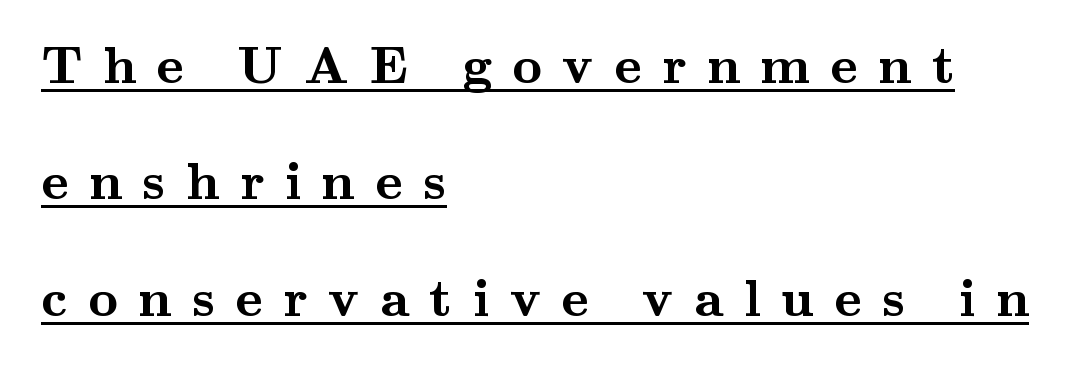
{"serif": "yes", "italic": "no", "bold": "yes", "weight": "semibold", "width": "wide", "stroke_contrast": "medium", "x_height": "small", "monospaced": "no", "underline": "yes", "align": "left", "line_spacing": "loose", "line_spacing_ratio": 2.24, "letter_spacing": "wide", "letter_spacing_em": 0.39, "glyph_px": 52}
